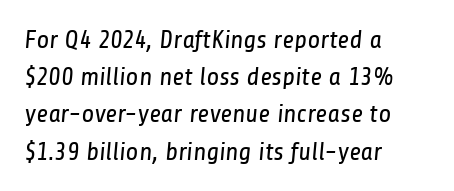
Q: Is the text bold? A: No.
Q: Is the text underlined? A: No.
Q: How is the paragraph aligned? A: Left-aligned.
Q: Is the spacing between letters normal or unusually wide? A: Normal.
Q: Is the spacing between lines tight, normal or loose? A: Normal.
